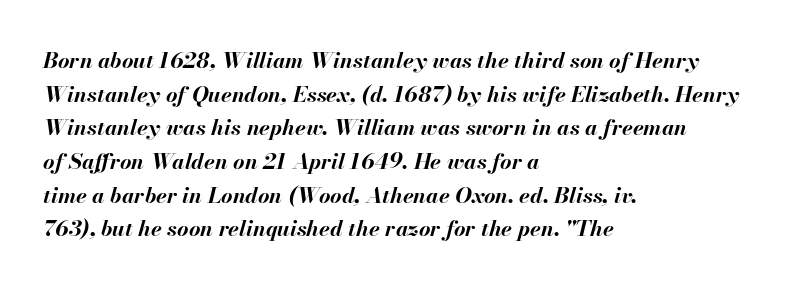
{"italic": "yes", "lean": "right", "slant_degrees": 13, "bold": "yes", "underline": "no", "align": "left", "line_spacing": "normal", "line_spacing_ratio": 1.53, "letter_spacing": "normal", "letter_spacing_em": 0.0, "glyph_px": 22}
